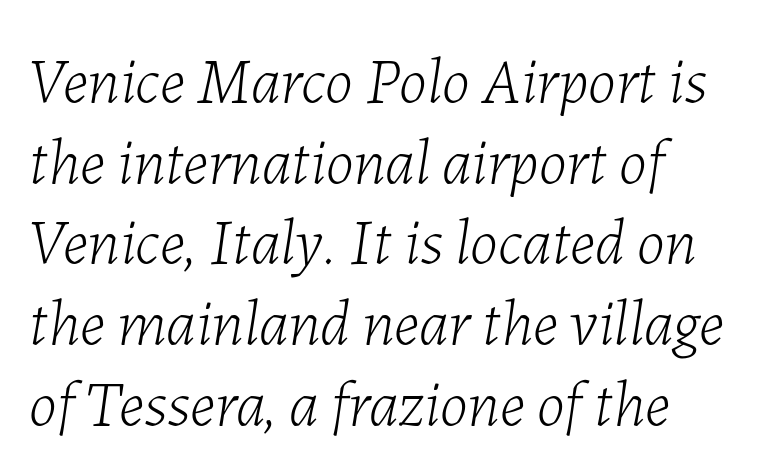
{"italic": "yes", "lean": "right", "slant_degrees": 7, "bold": "no", "weight": "light", "width": "normal", "stroke_contrast": "low", "x_height": "medium", "monospaced": "no", "underline": "no", "align": "left", "line_spacing": "normal", "line_spacing_ratio": 1.26, "letter_spacing": "normal", "letter_spacing_em": 0.0, "glyph_px": 64}
